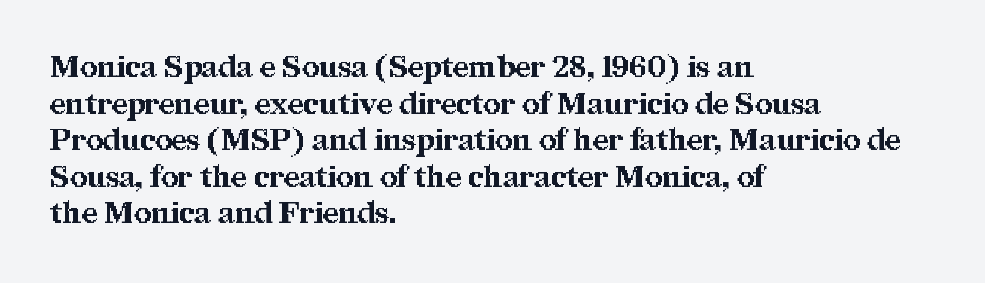
Q: Is the text bold? A: Yes.
Q: Is the text italic (slanted)? A: No, it is upright.
Q: Is the typeface a serif or a sans-serif typeface? A: Serif.
Q: Is the text underlined? A: No.
Q: How is the paragraph aligned? A: Left-aligned.
Q: Is the spacing between letters normal or unusually wide? A: Normal.
Q: Width (condensed, normal, or wide)? A: Normal.
Q: Stroke contrast? A: Medium.
Q: x-height? A: Medium.
Q: Monospaced? A: No.
